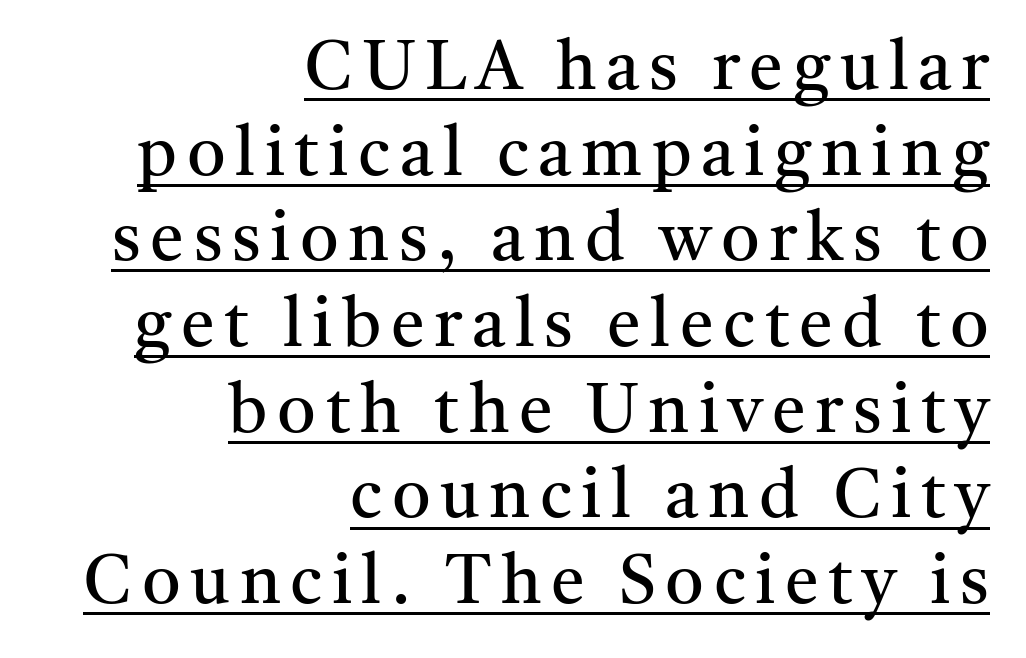
Q: Is the text bold? A: No.
Q: Is the text italic (slanted)? A: No, it is upright.
Q: Is the typeface a serif or a sans-serif typeface? A: Serif.
Q: Is the text underlined? A: Yes.
Q: How is the paragraph aligned? A: Right-aligned.
Q: Is the spacing between lines tight, normal or loose? A: Normal.
Q: Width (condensed, normal, or wide)? A: Normal.
Q: Stroke contrast? A: Medium.
Q: x-height? A: Medium.
Q: Monospaced? A: No.
